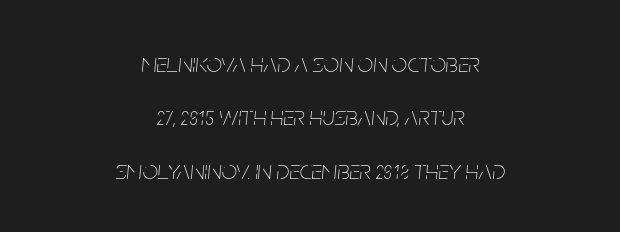
The image shows 27 px text type, italic (leaning right); set centered, loose line spacing (1.98x), normal letter spacing, not underlined.
